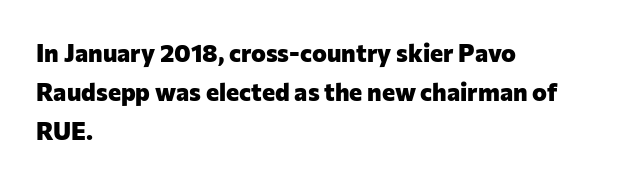
Vertical strokes here are truly vertical. In terms of letterspacing, this is plain default setting. This block has exactly the height ordinary leading produces. Pretty heavy lettering here — definitely bold.
